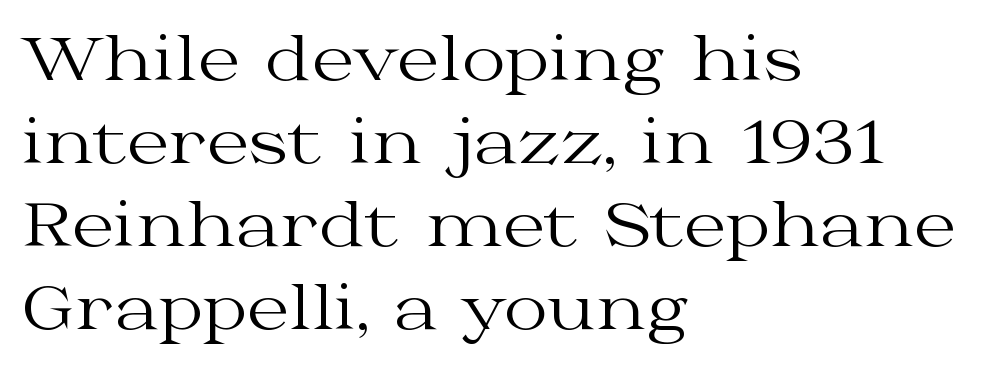
The image shows 61 px regular-weight, wide serif type, upright; set left-aligned, normal line spacing (1.36x), normal letter spacing, not underlined; medium stroke contrast and a medium x-height.
